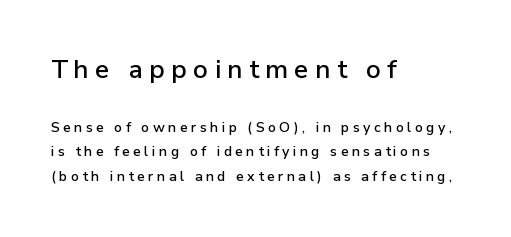
{"italic": "no", "underline": "no", "align": "left", "line_spacing_ratio": 1.74, "letter_spacing": "wide", "letter_spacing_em": 0.24, "larger_block": "first", "size_ratio": 1.86, "glyph_px": 26}
